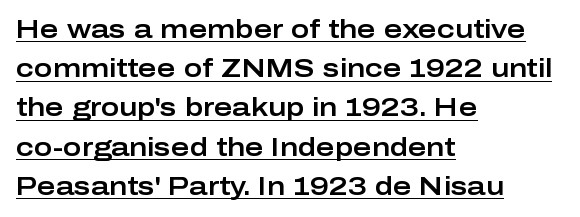
{"italic": "no", "underline": "yes", "align": "left", "line_spacing": "normal", "line_spacing_ratio": 1.57, "letter_spacing": "normal", "letter_spacing_em": 0.0, "glyph_px": 25}
